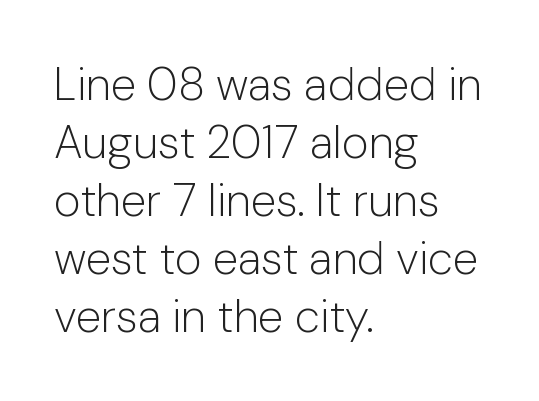
The passage shown is not bold in any degree. Examine the stroke ends and you'll find no serifs. The ragged edge is on the right, which tells us the setting is flush left. Rows of type keep a routine distance in the vertical direction. The string is rendered with underlining switched off.
